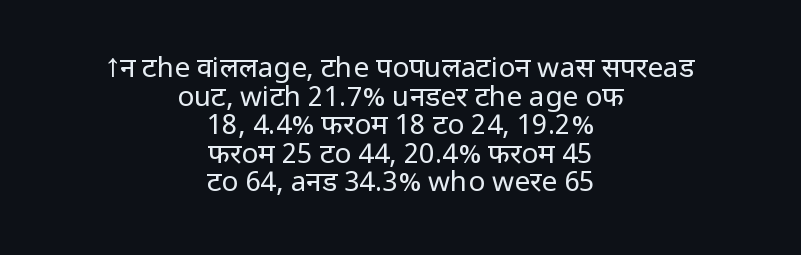
Q: Is the text bold? A: No.
Q: Is the text italic (slanted)? A: No, it is upright.
Q: Is the typeface a serif or a sans-serif typeface? A: Sans-serif.
Q: Is the text underlined? A: No.
Q: How is the paragraph aligned? A: Centered.
Q: Is the spacing between letters normal or unusually wide? A: Normal.
Q: Is the spacing between lines tight, normal or loose? A: Tight.
Q: Width (condensed, normal, or wide)? A: Normal.
Q: Stroke contrast? A: Low.
Q: x-height? A: Medium.
Q: Monospaced? A: No.
